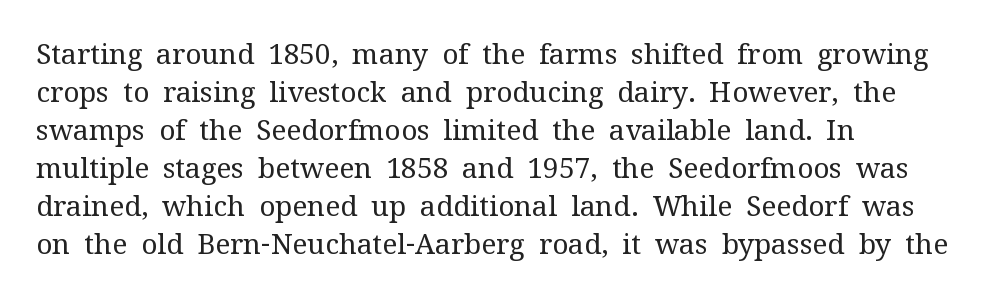
{"serif": "yes", "italic": "no", "bold": "no", "weight": "regular", "width": "normal", "stroke_contrast": "medium", "x_height": "medium", "monospaced": "no", "underline": "no", "align": "left", "line_spacing": "normal", "line_spacing_ratio": 1.36, "letter_spacing": "normal", "letter_spacing_em": 0.0, "glyph_px": 28}
